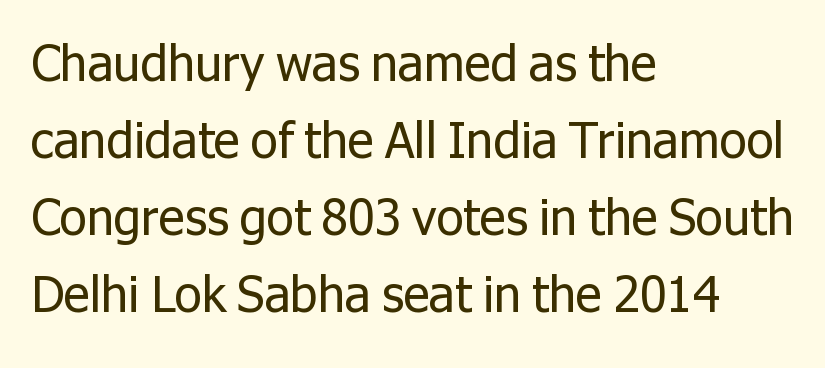
The image shows 49 px regular-weight sans-serif type, upright; set left-aligned, normal line spacing (1.57x), normal letter spacing, not underlined; low stroke contrast and a medium x-height.
